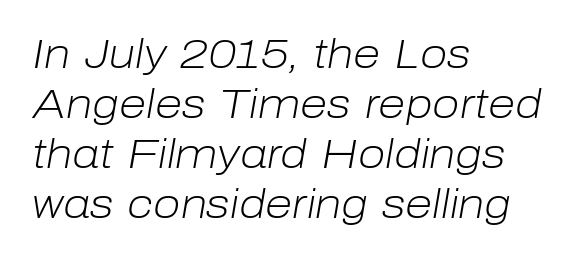
The image shows 40 px light type, italic (leaning right); set left-aligned, normal line spacing (1.25x), normal letter spacing, not underlined; low stroke contrast and a medium x-height.
